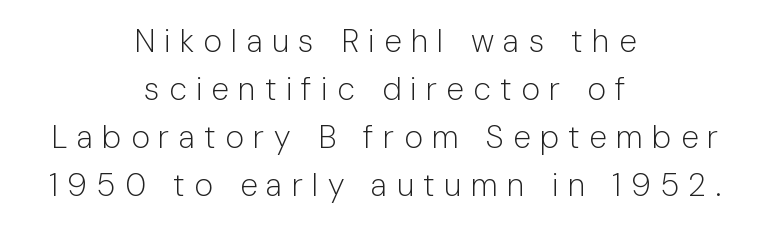
Q: Is the text bold? A: No.
Q: Is the text italic (slanted)? A: No, it is upright.
Q: Is the typeface a serif or a sans-serif typeface? A: Sans-serif.
Q: Is the text underlined? A: No.
Q: How is the paragraph aligned? A: Centered.
Q: Is the spacing between letters normal or unusually wide? A: Unusually wide.
Q: Is the spacing between lines tight, normal or loose? A: Normal.
Q: Width (condensed, normal, or wide)? A: Normal.
Q: Stroke contrast? A: Low.
Q: x-height? A: Medium.
Q: Monospaced? A: No.
